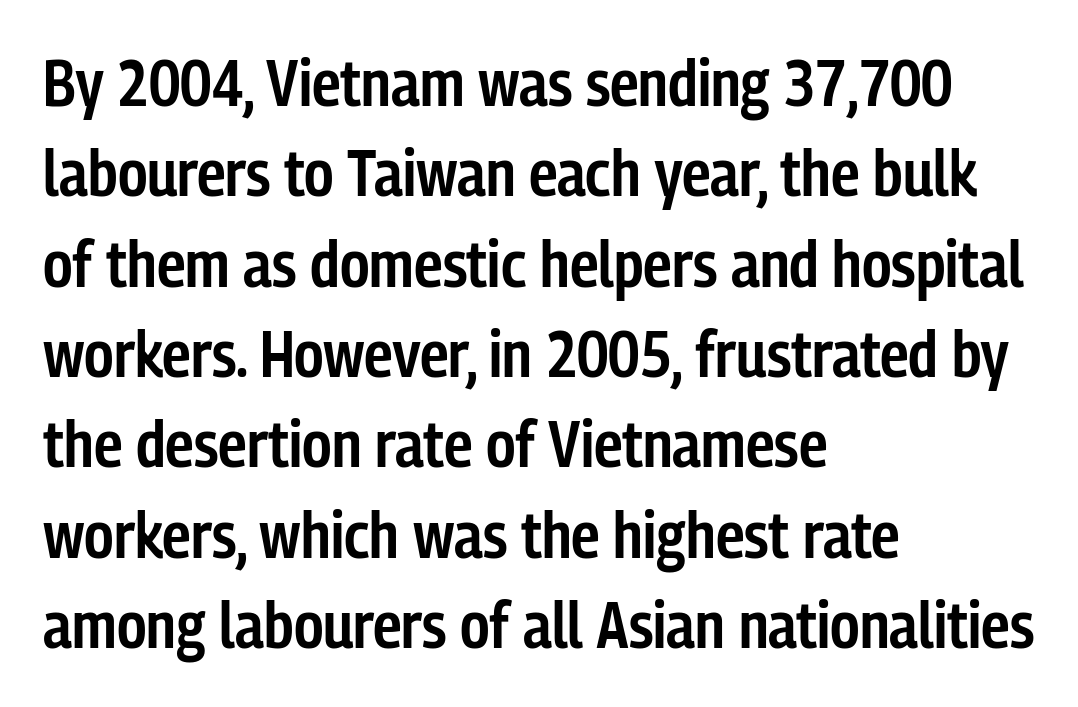
Q: Is the text bold? A: Semi-bold.
Q: Is the text italic (slanted)? A: No, it is upright.
Q: Is the typeface a serif or a sans-serif typeface? A: Sans-serif.
Q: Is the text underlined? A: No.
Q: How is the paragraph aligned? A: Left-aligned.
Q: Is the spacing between letters normal or unusually wide? A: Normal.
Q: Is the spacing between lines tight, normal or loose? A: Normal.
Q: Width (condensed, normal, or wide)? A: Condensed.
Q: Stroke contrast? A: Low.
Q: x-height? A: Medium.
Q: Monospaced? A: No.
